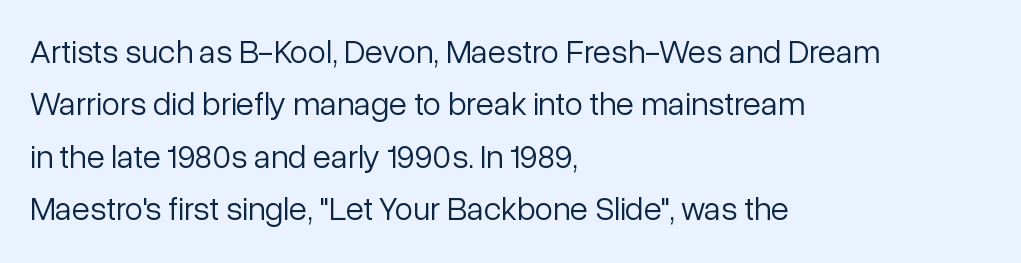
{"serif": "no", "italic": "no", "bold": "no", "weight": "light", "width": "normal", "stroke_contrast": "low", "x_height": "medium", "monospaced": "no", "underline": "no", "align": "left", "line_spacing": "normal", "line_spacing_ratio": 1.59, "letter_spacing": "normal", "letter_spacing_em": 0.0, "glyph_px": 33}
